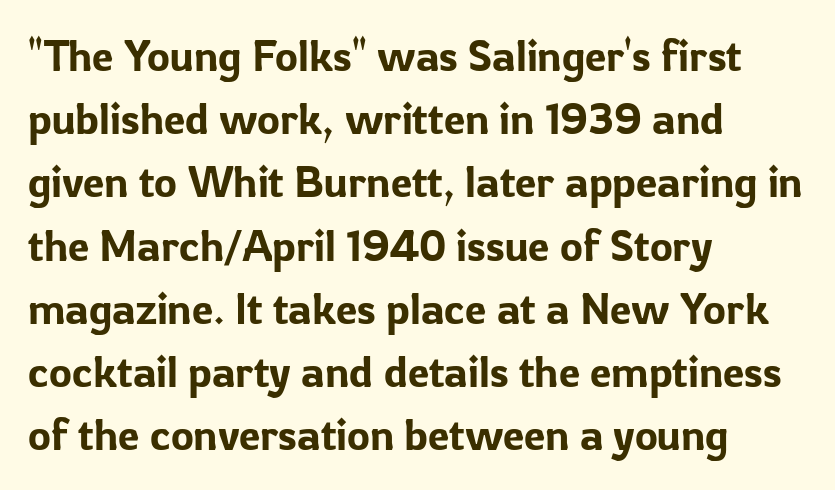
Q: Is the text italic (slanted)? A: No, it is upright.
Q: Is the typeface a serif or a sans-serif typeface? A: Sans-serif.
Q: Is the text underlined? A: No.
Q: How is the paragraph aligned? A: Left-aligned.
Q: Is the spacing between letters normal or unusually wide? A: Normal.
Q: Is the spacing between lines tight, normal or loose? A: Normal.
Q: Width (condensed, normal, or wide)? A: Normal.
Q: Stroke contrast? A: Low.
Q: x-height? A: Medium.
Q: Monospaced? A: No.
